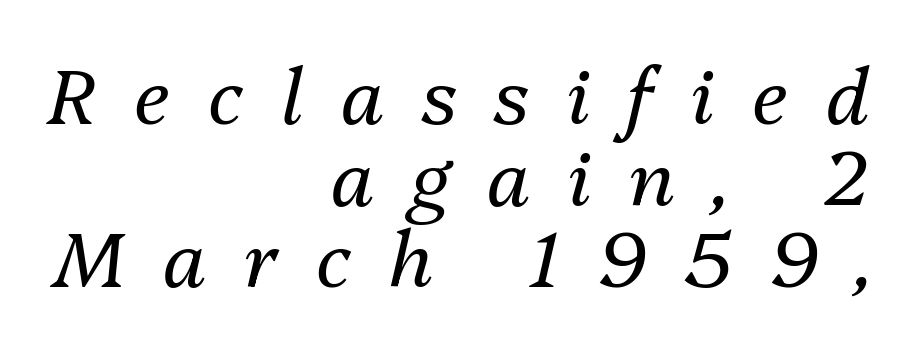
Inter-character spacing is expanded well beyond the font's built-in metrics. Vertically, the passage feels compressed, each row crowding the next. A bare baseline throughout the passage. The lettering tilts uniformly, giving the passage an italic look. Do the characters align in a grid? No, the font is proportional. The letters look calm and open, with moderate or lighter stems.
